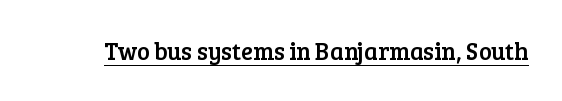
Default kerning and tracking; the words read as compact shapes. Notice how the stems are strictly vertical — no italics here. The glyphs are accompanied by a horizontal stroke just below them.
